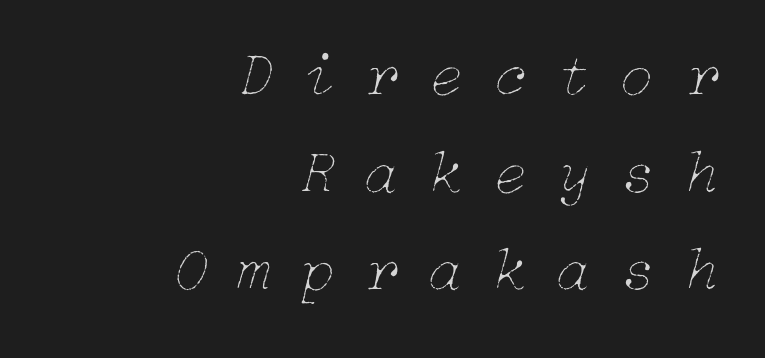
The image shows 63 px thin type, italic (leaning right); set right-aligned, normal line spacing (1.55x), unusually wide letter spacing (+0.47 em), not underlined; low stroke contrast and a medium x-height.
